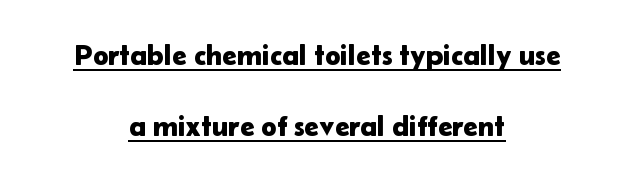
{"serif": "no", "italic": "no", "width": "normal", "stroke_contrast": "low", "x_height": "medium", "monospaced": "no", "underline": "yes", "align": "center", "line_spacing": "loose", "line_spacing_ratio": 2.44, "letter_spacing": "normal", "letter_spacing_em": 0.0, "glyph_px": 29}
